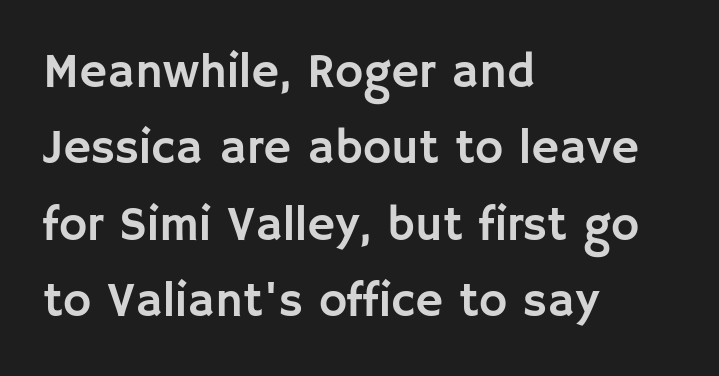
The image shows 48 px sans-serif type, upright; set left-aligned, normal line spacing (1.59x), normal letter spacing, not underlined; low stroke contrast and a large x-height.
